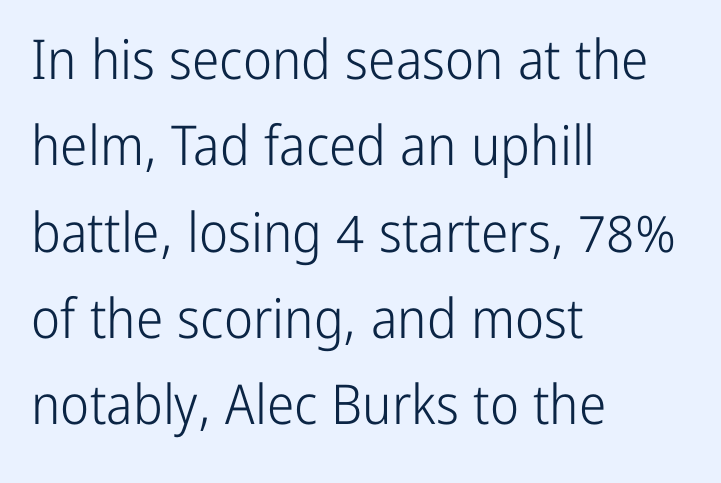
The image shows 55 px light, condensed sans-serif type, upright; set left-aligned, normal line spacing (1.57x), normal letter spacing, not underlined; low stroke contrast and a medium x-height.
